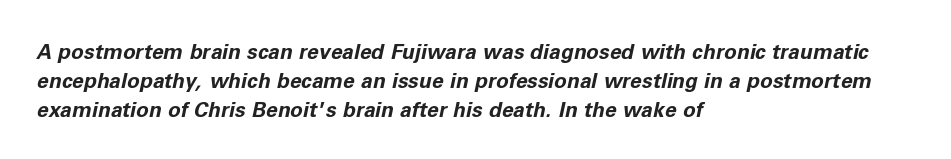
The image shows 21 px bold type, italic (leaning right); set left-aligned, normal line spacing (1.37x), normal letter spacing, not underlined.
